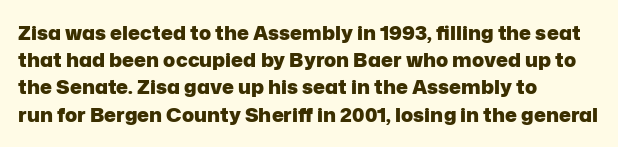
{"italic": "no", "bold": "yes", "underline": "no", "align": "left", "line_spacing": "normal", "line_spacing_ratio": 1.36, "letter_spacing": "normal", "letter_spacing_em": 0.0, "glyph_px": 20}
